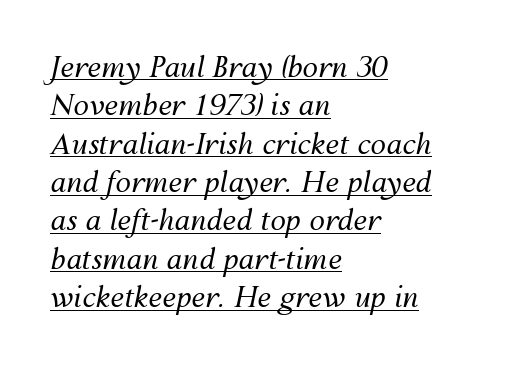
The face looks like a standard text weight, possibly lighter. Baseline-to-baseline distance is the conventional proportion of letter height. These characters rest on top of a visible drawn line. The face used here is proportionally spaced, like ordinary book or web type. Every row of glyphs begins at an identical x-position on the left. Does the lettering tilt? It does — this is italic.
